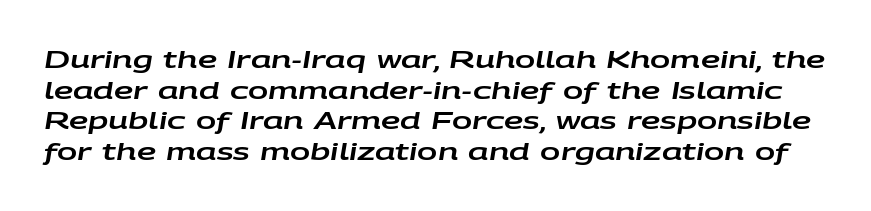
Students, note that the glyphs here touch the page at normal intervals. Observe the lean: these are italic letterforms. No word sits above an underline. These lines sit exactly where default settings would place them.
